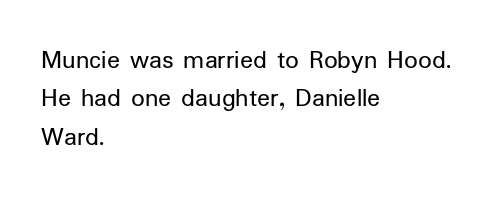
Every row of glyphs begins at an identical x-position on the left. A roman cut, with each character standing at attention. Does the leading feel generous? No, just average. The tracking reads as untouched default to a designer's eye.
